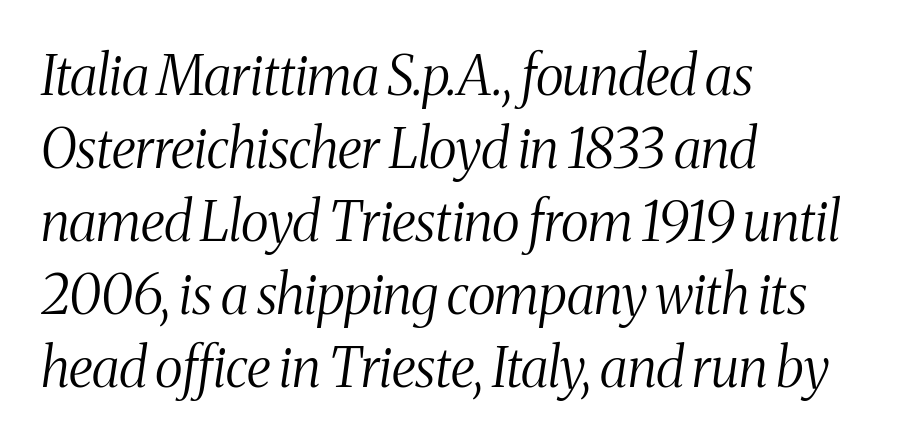
Is the letter spacing exaggerated? No — it looks like the ordinary default. The strokes are not fattened; the text isn't bold. These lines are rendered in a variable-pitch font. A serif font was chosen for this passage. Just letters on the line, the space beneath them empty.
